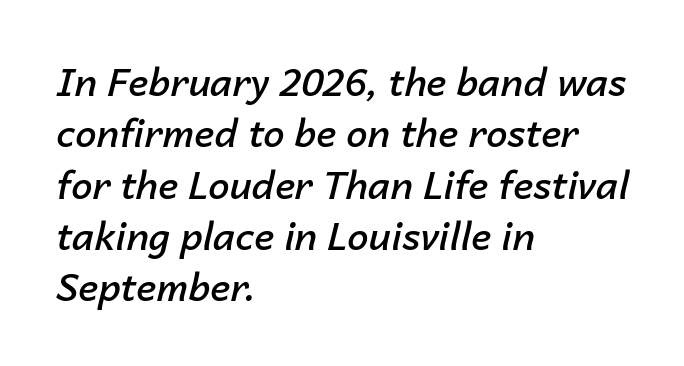
Q: Is the text bold? A: Semi-bold.
Q: Is the text italic (slanted)? A: Yes, it leans right by about 14 degrees.
Q: Is the text underlined? A: No.
Q: How is the paragraph aligned? A: Left-aligned.
Q: Is the spacing between letters normal or unusually wide? A: Normal.
Q: Is the spacing between lines tight, normal or loose? A: Normal.
Q: Width (condensed, normal, or wide)? A: Normal.
Q: Stroke contrast? A: Low.
Q: x-height? A: Medium.
Q: Monospaced? A: No.
